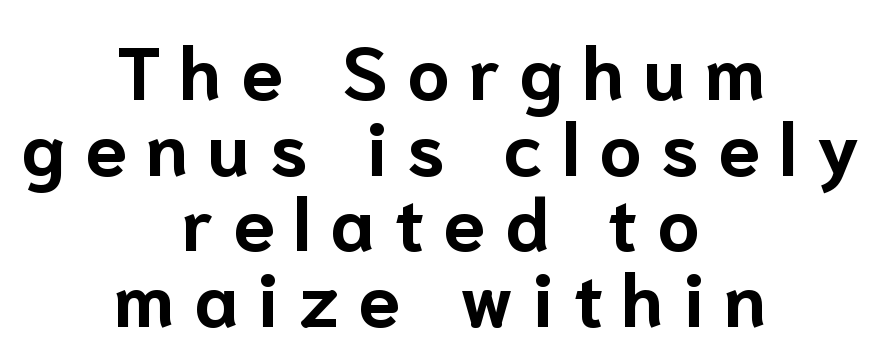
Underline: absent. The lines are packed closely together with very little leading. Nope, no serifs anywhere on these letters. Neither beginnings nor endings align; midpoints do.
